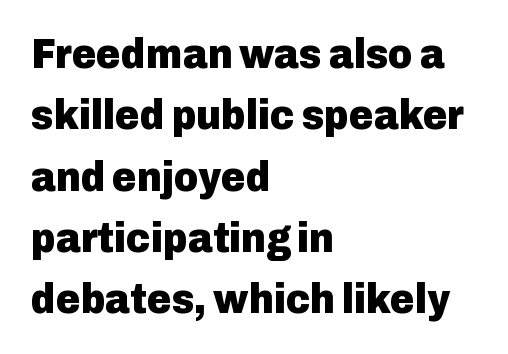
{"serif": "no", "italic": "no", "bold": "yes", "weight": "heavy", "width": "normal", "stroke_contrast": "low", "x_height": "medium", "monospaced": "no", "underline": "no", "align": "left", "line_spacing": "normal", "line_spacing_ratio": 1.46, "letter_spacing": "normal", "letter_spacing_em": 0.0, "glyph_px": 42}
